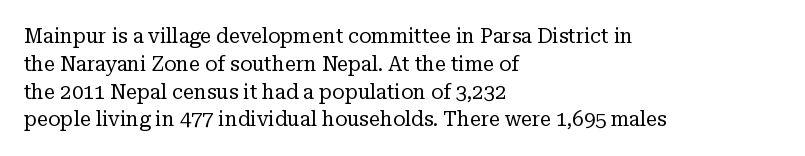
{"italic": "no", "bold": "no", "underline": "no", "align": "left", "line_spacing": "normal", "line_spacing_ratio": 1.39, "letter_spacing": "normal", "letter_spacing_em": 0.0, "glyph_px": 20}
